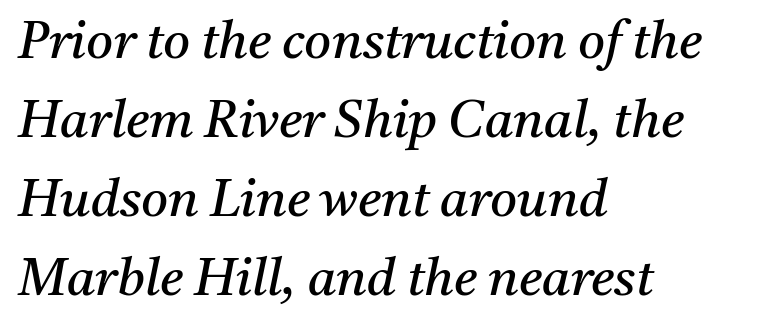
{"serif": "yes", "italic": "yes", "lean": "right", "slant_degrees": 11, "bold": "no", "weight": "regular", "width": "normal", "stroke_contrast": "medium", "x_height": "medium", "monospaced": "no", "underline": "no", "align": "left", "line_spacing": "normal", "line_spacing_ratio": 1.52, "letter_spacing": "normal", "letter_spacing_em": 0.0, "glyph_px": 52}
